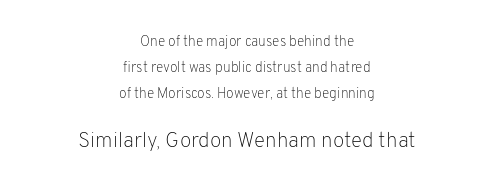
Q: Is the text bold? A: No.
Q: Is the text italic (slanted)? A: No, it is upright.
Q: Is the text underlined? A: No.
Q: How is the paragraph aligned? A: Centered.
Q: Is the spacing between letters normal or unusually wide? A: Normal.
Q: Which block of text is set in a larger size, the first (top) or the second (bottom)? A: The second (bottom) one.
